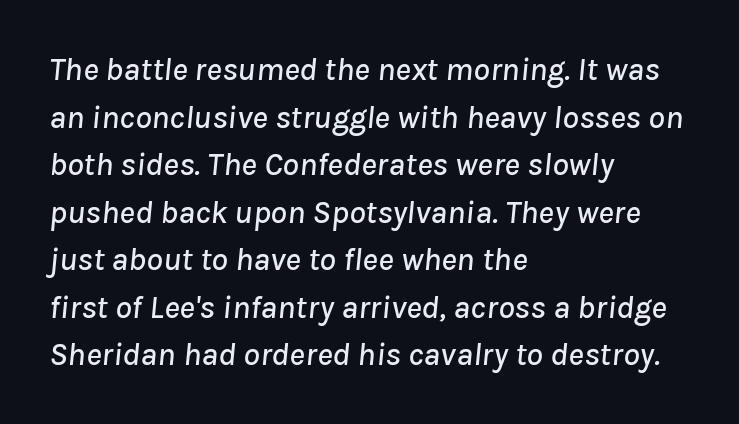
The image shows 33 px text type, italic (leaning right); set left-aligned, normal line spacing (1.44x), normal letter spacing, not underlined; low stroke contrast and a medium x-height.
